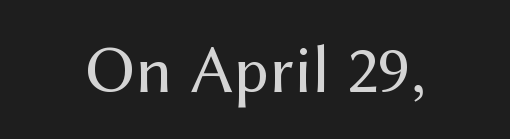
The foot of each line stays bare and open. The rendering uses natural spacing where letterforms have individual widths. This reads as an unemphasized weight, regular at the heaviest. These lines keep a tight, regular rhythm from letter to letter.
